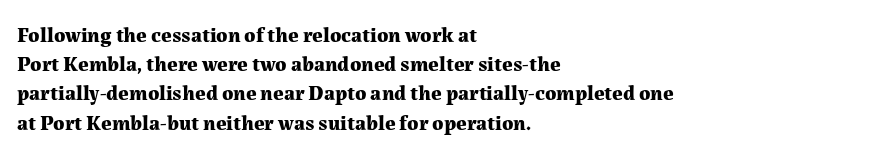
Q: Is the text bold? A: Yes.
Q: Is the text italic (slanted)? A: No, it is upright.
Q: Is the text underlined? A: No.
Q: How is the paragraph aligned? A: Left-aligned.
Q: Is the spacing between letters normal or unusually wide? A: Normal.
Q: Is the spacing between lines tight, normal or loose? A: Normal.
